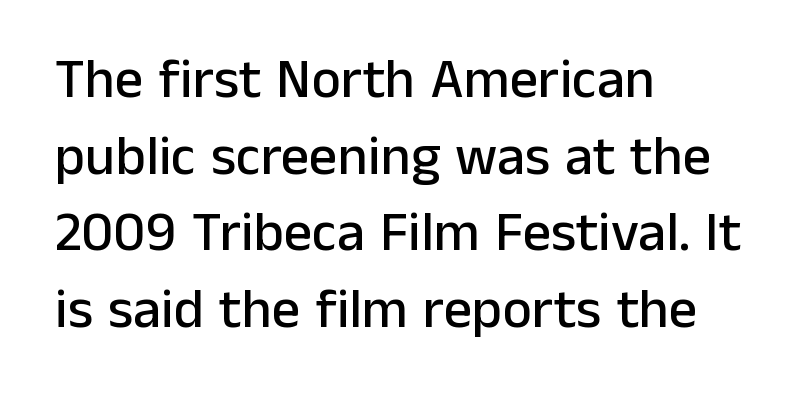
Horizontal bands of white between lines are of average thickness. Proportional: the letters do not fall into vertical columns. You can tell it's not italic because the verticals are truly vertical. Horizontally, the lines are justified to the leading edge only.
